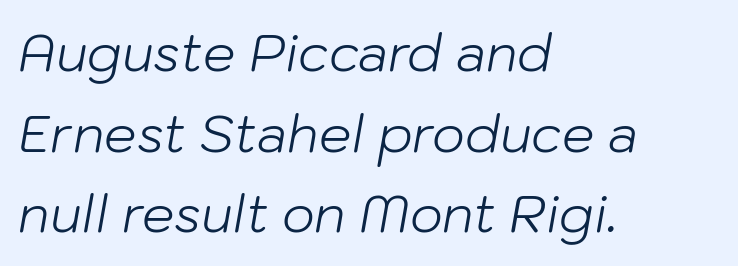
Q: Is the text bold? A: No.
Q: Is the text italic (slanted)? A: Yes, it leans right by about 10 degrees.
Q: Is the text underlined? A: No.
Q: How is the paragraph aligned? A: Left-aligned.
Q: Is the spacing between letters normal or unusually wide? A: Normal.
Q: Is the spacing between lines tight, normal or loose? A: Normal.
Q: Width (condensed, normal, or wide)? A: Normal.
Q: Stroke contrast? A: Low.
Q: x-height? A: Medium.
Q: Monospaced? A: No.
